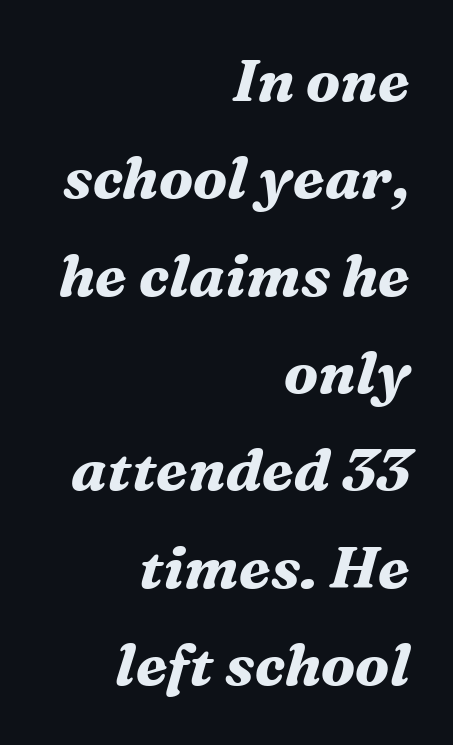
{"serif": "yes", "italic": "yes", "lean": "right", "slant_degrees": 16, "bold": "yes", "weight": "bold", "width": "normal", "stroke_contrast": "medium", "x_height": "medium", "monospaced": "no", "underline": "no", "align": "right", "line_spacing": "normal", "line_spacing_ratio": 1.65, "letter_spacing": "normal", "letter_spacing_em": 0.0, "glyph_px": 59}
